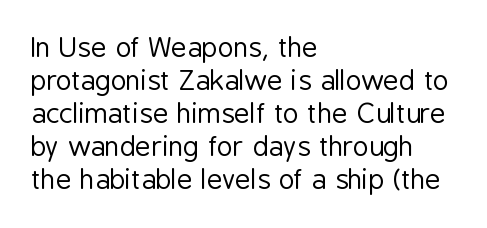
Q: Is the text bold? A: No.
Q: Is the text italic (slanted)? A: No, it is upright.
Q: Is the text underlined? A: No.
Q: How is the paragraph aligned? A: Left-aligned.
Q: Is the spacing between letters normal or unusually wide? A: Normal.
